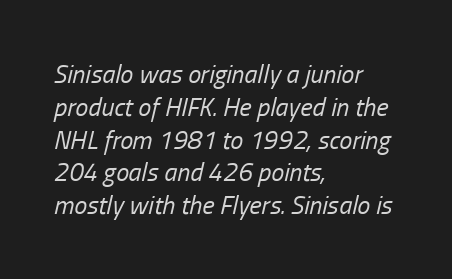
{"italic": "yes", "lean": "right", "slant_degrees": 13, "bold": "no", "underline": "no", "align": "left", "line_spacing": "normal", "line_spacing_ratio": 1.26, "letter_spacing": "normal", "letter_spacing_em": 0.0, "glyph_px": 26}
